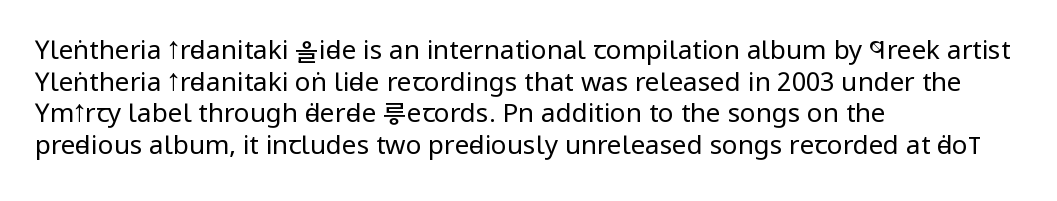
Q: Is the text bold? A: No.
Q: Is the text italic (slanted)? A: No, it is upright.
Q: Is the text underlined? A: No.
Q: How is the paragraph aligned? A: Left-aligned.
Q: Is the spacing between letters normal or unusually wide? A: Normal.
